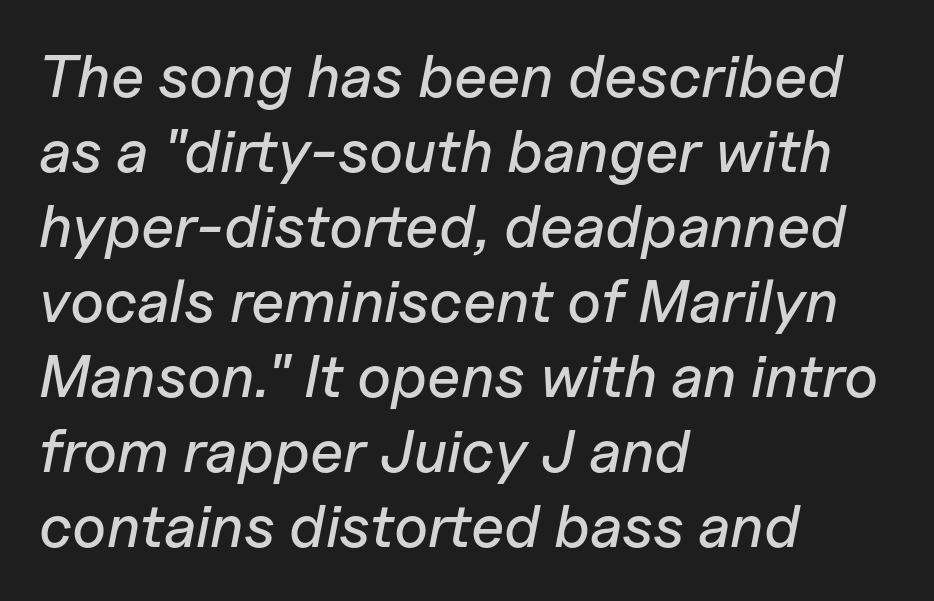
Q: Is the text italic (slanted)? A: Yes, it leans right by about 11 degrees.
Q: Is the text underlined? A: No.
Q: How is the paragraph aligned? A: Left-aligned.
Q: Is the spacing between letters normal or unusually wide? A: Normal.
Q: Is the spacing between lines tight, normal or loose? A: Normal.
Q: Width (condensed, normal, or wide)? A: Normal.
Q: Stroke contrast? A: Low.
Q: x-height? A: Medium.
Q: Monospaced? A: No.
